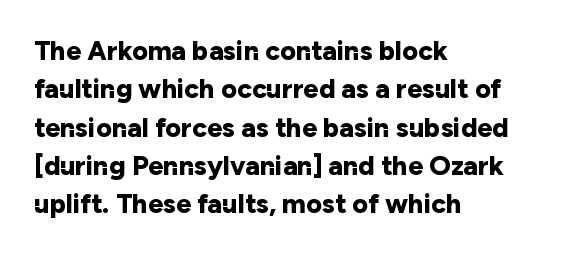
{"italic": "no", "bold": "yes", "underline": "no", "align": "left", "line_spacing": "normal", "line_spacing_ratio": 1.42, "letter_spacing": "normal", "letter_spacing_em": 0.0, "glyph_px": 27}
